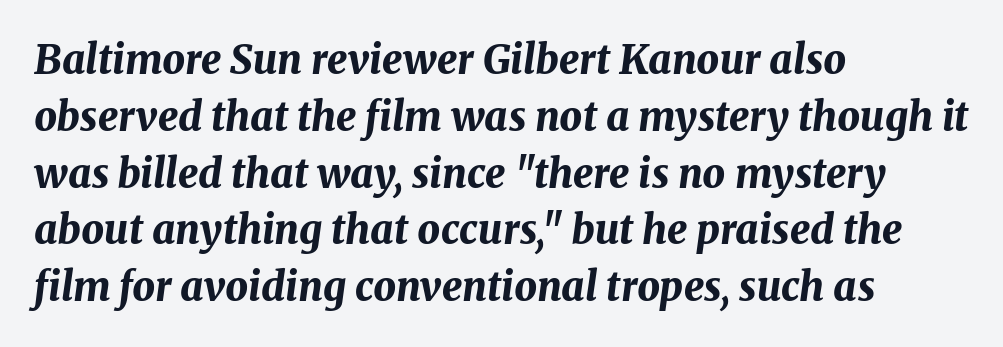
The image shows 40 px bold type, italic (leaning right); set left-aligned, normal line spacing (1.42x), normal letter spacing, not underlined; medium stroke contrast and a medium x-height.
